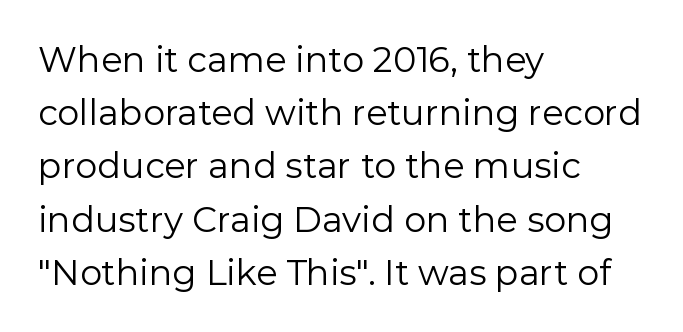
{"serif": "no", "italic": "no", "bold": "no", "weight": "regular", "width": "normal", "stroke_contrast": "low", "x_height": "medium", "monospaced": "no", "underline": "no", "align": "left", "line_spacing": "normal", "line_spacing_ratio": 1.52, "letter_spacing": "normal", "letter_spacing_em": 0.0, "glyph_px": 35}
